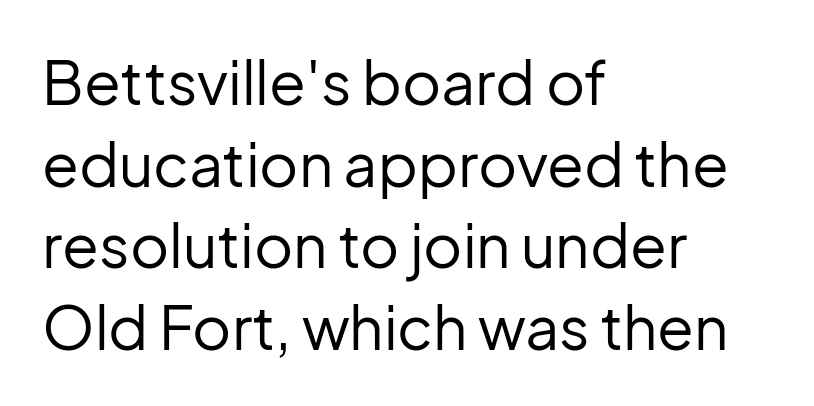
Q: Is the text bold? A: No.
Q: Is the text italic (slanted)? A: No, it is upright.
Q: Is the typeface a serif or a sans-serif typeface? A: Sans-serif.
Q: Is the text underlined? A: No.
Q: How is the paragraph aligned? A: Left-aligned.
Q: Is the spacing between letters normal or unusually wide? A: Normal.
Q: Is the spacing between lines tight, normal or loose? A: Normal.
Q: Width (condensed, normal, or wide)? A: Normal.
Q: Stroke contrast? A: Low.
Q: x-height? A: Medium.
Q: Monospaced? A: No.
